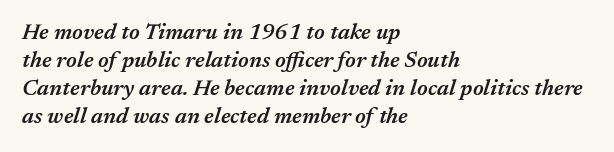
Q: Is the text bold? A: Semi-bold.
Q: Is the text italic (slanted)? A: Yes, it leans right by about 17 degrees.
Q: Is the text underlined? A: No.
Q: How is the paragraph aligned? A: Left-aligned.
Q: Is the spacing between letters normal or unusually wide? A: Normal.
Q: Is the spacing between lines tight, normal or loose? A: Normal.
